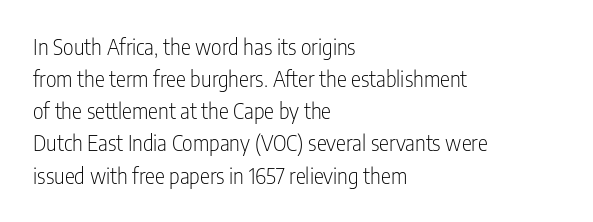
Is the block centered? No — it sits flush against the left margin. Honestly, the row spacing looks completely unremarkable. Check under the words: just untouched page. Ascenders rise straight up at ninety degrees. Nobody touched the tracking dial on this one.
